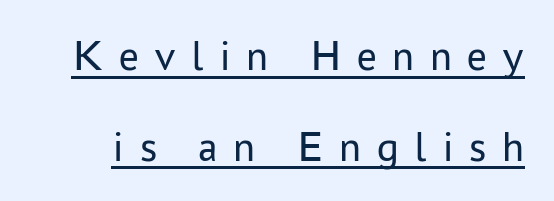
Q: Is the text bold? A: No.
Q: Is the text italic (slanted)? A: No, it is upright.
Q: Is the typeface a serif or a sans-serif typeface? A: Sans-serif.
Q: Is the text underlined? A: Yes.
Q: Is the spacing between letters normal or unusually wide? A: Unusually wide.
Q: Is the spacing between lines tight, normal or loose? A: Loose.
Q: Width (condensed, normal, or wide)? A: Normal.
Q: Stroke contrast? A: Low.
Q: x-height? A: Medium.
Q: Monospaced? A: No.
